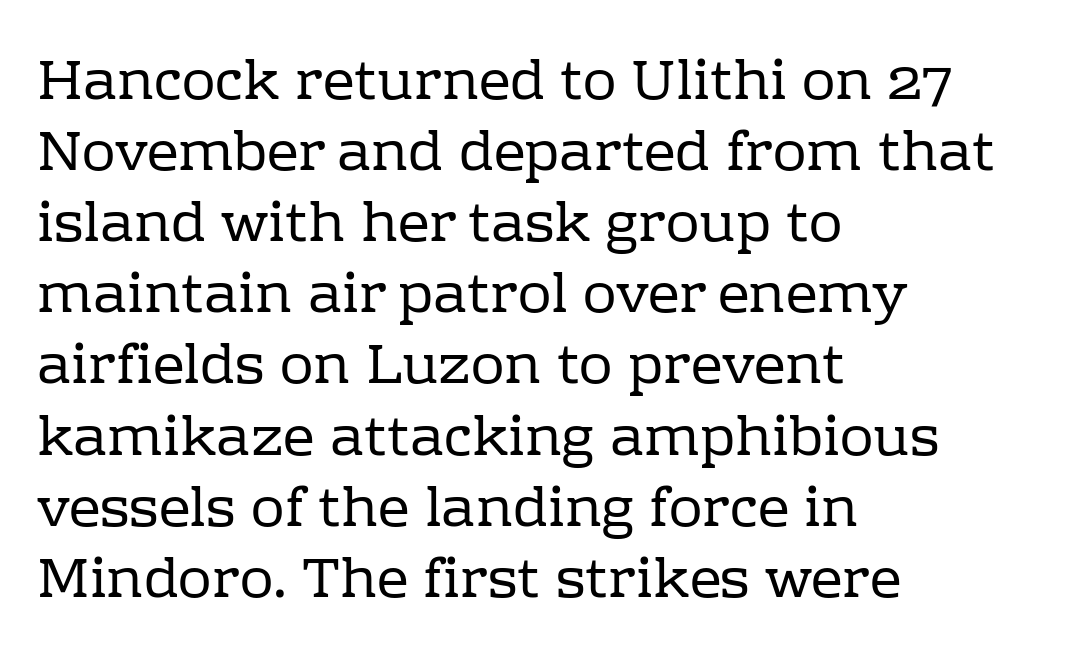
{"serif": "yes", "italic": "no", "bold": "no", "weight": "regular", "width": "normal", "stroke_contrast": "low", "x_height": "medium", "monospaced": "no", "underline": "no", "align": "left", "line_spacing": "normal", "line_spacing_ratio": 1.27, "letter_spacing": "normal", "letter_spacing_em": 0.0, "glyph_px": 56}
